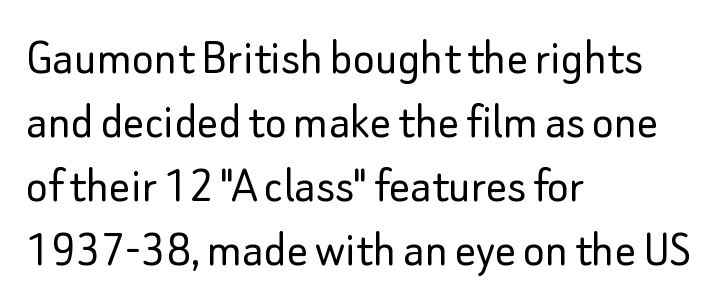
These lines are composed in type without serifs. Italic: no, the glyphs are upright roman. Line beginnings align vertically; line endings do not. Character widths vary here, with narrow letters taking less room than wide ones. The letters sit at their default tracking, neither squeezed nor spread.
